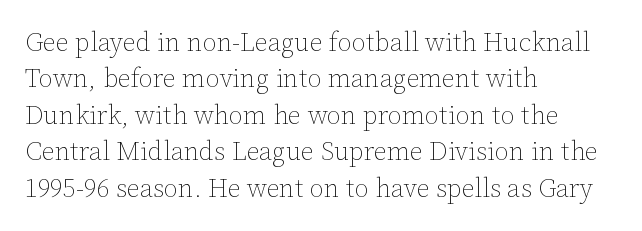
Q: Is the text bold? A: No.
Q: Is the text italic (slanted)? A: No, it is upright.
Q: Is the text underlined? A: No.
Q: How is the paragraph aligned? A: Left-aligned.
Q: Is the spacing between letters normal or unusually wide? A: Normal.
Q: Is the spacing between lines tight, normal or loose? A: Normal.
